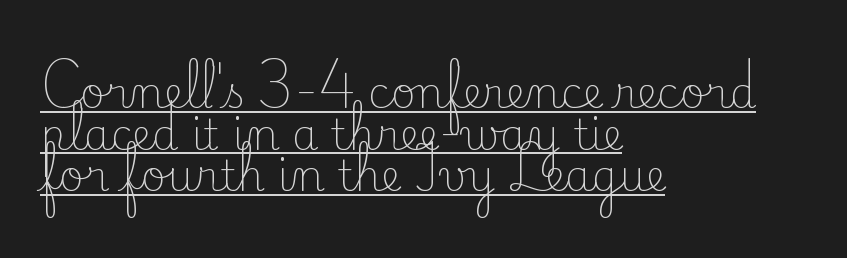
Each letter's strokes conclude with small projecting serifs. These lines huddle together more closely than default settings would place them. Note the varied advance widths — an 'i' is clearly narrower than an 'm'. Standard letterfit; no display-style spreading of the glyphs. Letters have the restrained weight of plain body copy at most. Notice how the passage keeps a crisp vertical edge on the left only.
